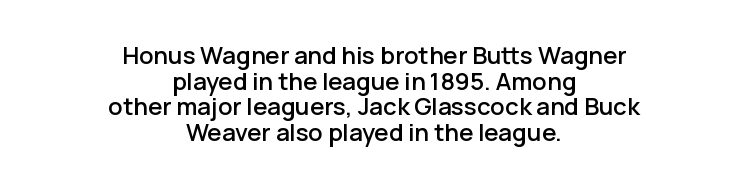
Characters remain perfectly vertical along every line. The whitespace from short lines is split evenly between both sides. Glance below the letters and you will spot only blank space. What stands out about the letter spacing? Nothing — it is the standard amount.
